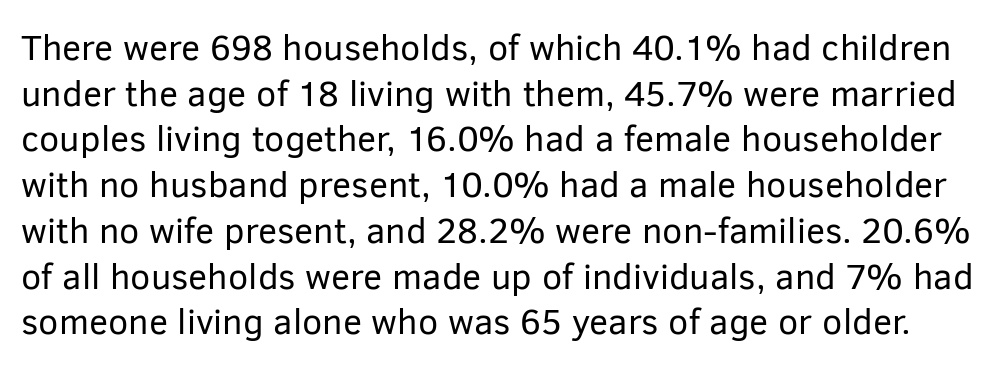
The image shows 36 px regular-weight sans-serif type, upright; set normal line spacing (1.27x), normal letter spacing, not underlined; low stroke contrast and a medium x-height.
